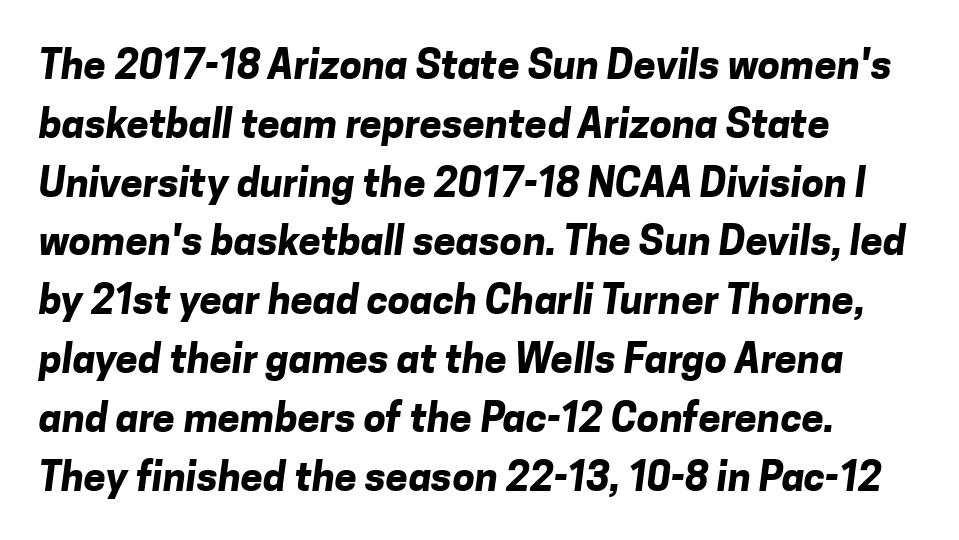
{"serif": "no", "bold": "yes", "weight": "bold", "width": "normal", "stroke_contrast": "low", "x_height": "medium", "monospaced": "no", "underline": "no", "align": "left", "line_spacing": "normal", "line_spacing_ratio": 1.47, "letter_spacing": "normal", "letter_spacing_em": 0.0, "glyph_px": 40}
